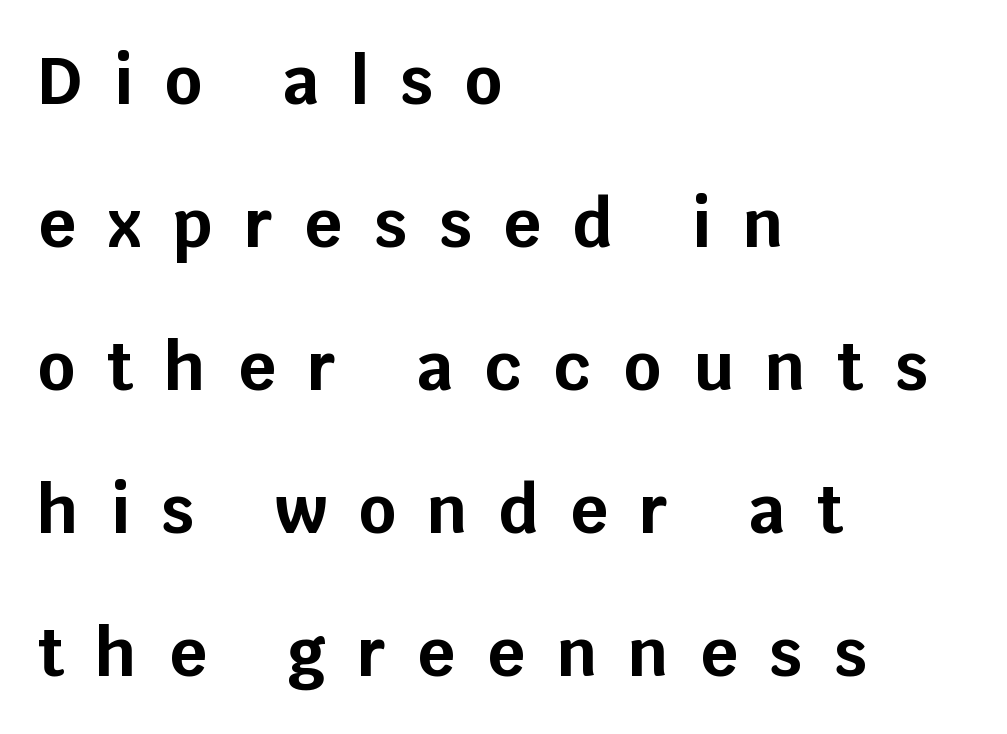
Q: Is the text bold? A: Yes.
Q: Is the text italic (slanted)? A: No, it is upright.
Q: Is the typeface a serif or a sans-serif typeface? A: Sans-serif.
Q: Is the text underlined? A: No.
Q: How is the paragraph aligned? A: Left-aligned.
Q: Is the spacing between letters normal or unusually wide? A: Unusually wide.
Q: Is the spacing between lines tight, normal or loose? A: Loose.
Q: Width (condensed, normal, or wide)? A: Normal.
Q: Stroke contrast? A: Low.
Q: x-height? A: Large.
Q: Monospaced? A: No.
